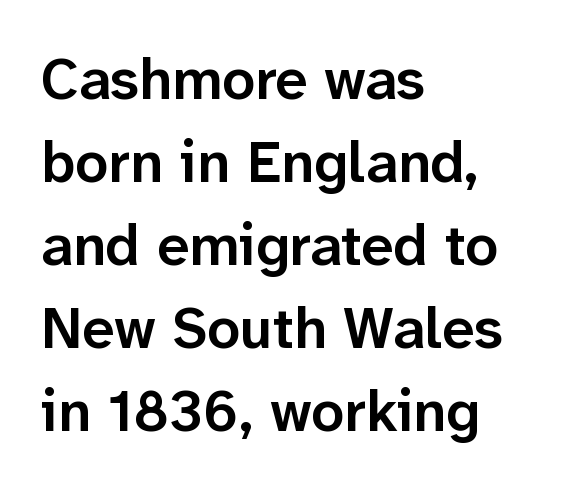
Q: Is the text bold? A: Semi-bold.
Q: Is the text italic (slanted)? A: No, it is upright.
Q: Is the typeface a serif or a sans-serif typeface? A: Sans-serif.
Q: Is the text underlined? A: No.
Q: How is the paragraph aligned? A: Left-aligned.
Q: Is the spacing between letters normal or unusually wide? A: Normal.
Q: Is the spacing between lines tight, normal or loose? A: Normal.
Q: Width (condensed, normal, or wide)? A: Normal.
Q: Stroke contrast? A: Low.
Q: x-height? A: Medium.
Q: Monospaced? A: No.
